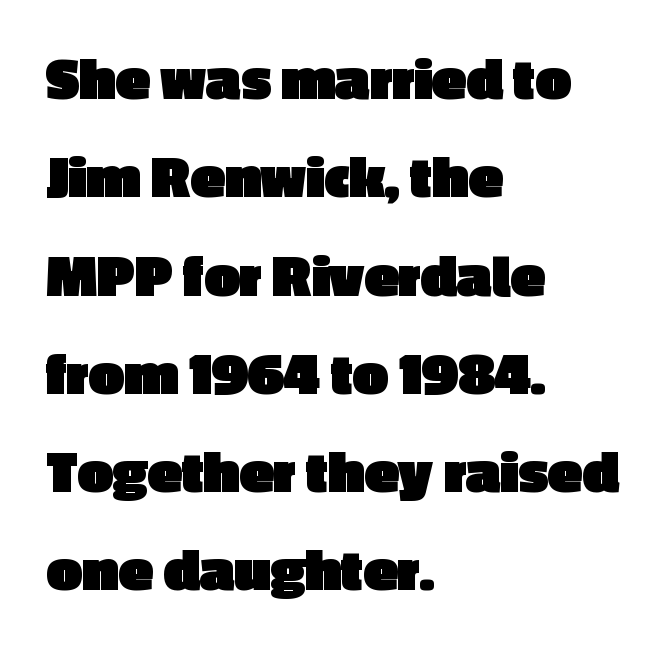
Q: Is the text bold? A: Yes.
Q: Is the text italic (slanted)? A: No, it is upright.
Q: Is the typeface a serif or a sans-serif typeface? A: Sans-serif.
Q: Is the text underlined? A: No.
Q: How is the paragraph aligned? A: Left-aligned.
Q: Is the spacing between letters normal or unusually wide? A: Normal.
Q: Is the spacing between lines tight, normal or loose? A: Normal.
Q: Width (condensed, normal, or wide)? A: Normal.
Q: x-height? A: Medium.
Q: Monospaced? A: No.
